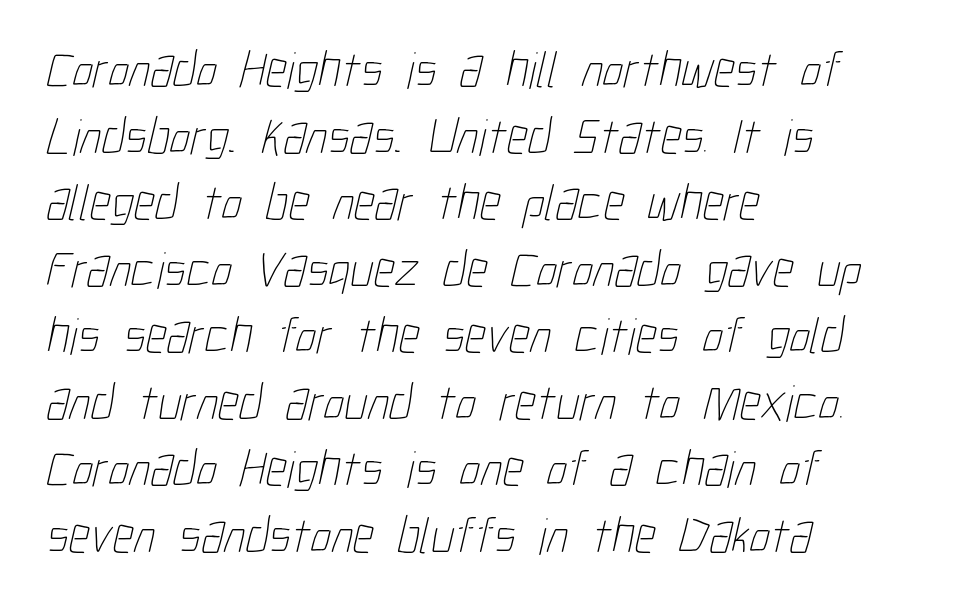
Q: Is the text bold? A: No.
Q: Is the text underlined? A: No.
Q: How is the paragraph aligned? A: Left-aligned.
Q: Is the spacing between letters normal or unusually wide? A: Normal.
Q: Is the spacing between lines tight, normal or loose? A: Normal.
Q: Width (condensed, normal, or wide)? A: Condensed.
Q: Stroke contrast? A: Low.
Q: x-height? A: Medium.
Q: Monospaced? A: No.
